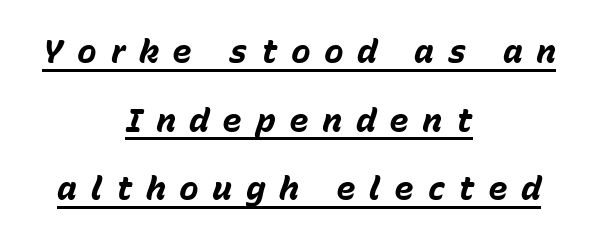
{"italic": "yes", "lean": "right", "slant_degrees": 15, "bold": "yes", "weight": "bold", "width": "normal", "stroke_contrast": "low", "x_height": "medium", "monospaced": "no", "underline": "yes", "align": "center", "line_spacing": "loose", "line_spacing_ratio": 2.08, "letter_spacing": "wide", "letter_spacing_em": 0.41, "glyph_px": 33}
